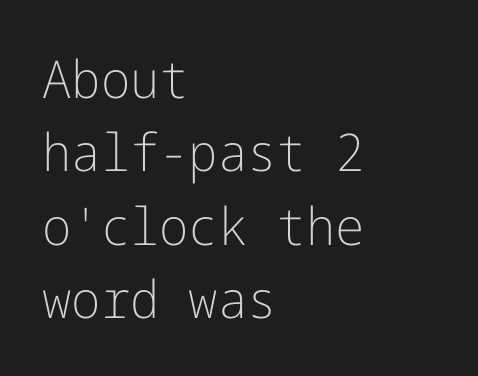
{"serif": "no", "italic": "no", "bold": "no", "weight": "light", "width": "normal", "stroke_contrast": "low", "x_height": "medium", "underline": "no", "align": "left", "line_spacing": "normal", "line_spacing_ratio": 1.41, "letter_spacing": "normal", "letter_spacing_em": 0.0, "glyph_px": 52}
